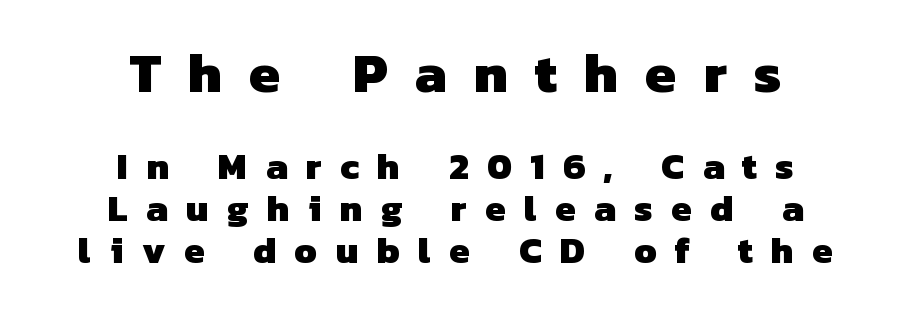
{"serif": "no", "bold": "yes", "weight": "heavy", "width": "normal", "stroke_contrast": "low", "x_height": "medium", "monospaced": "no", "underline": "no", "align": "center", "line_spacing": "tight", "line_spacing_ratio": 1.14, "letter_spacing": "wide", "letter_spacing_em": 0.5, "larger_block": "first", "size_ratio": 1.49, "glyph_px": 55}
